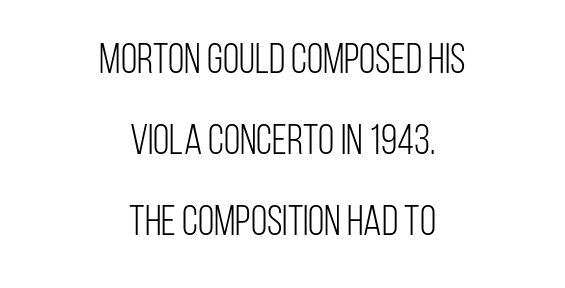
Q: Is the text bold? A: No.
Q: Is the text italic (slanted)? A: No, it is upright.
Q: Is the typeface a serif or a sans-serif typeface? A: Sans-serif.
Q: Is the text underlined? A: No.
Q: How is the paragraph aligned? A: Centered.
Q: Is the spacing between letters normal or unusually wide? A: Normal.
Q: Is the spacing between lines tight, normal or loose? A: Loose.
Q: Width (condensed, normal, or wide)? A: Condensed.
Q: Stroke contrast? A: Low.
Q: x-height? A: Large.
Q: Monospaced? A: No.
